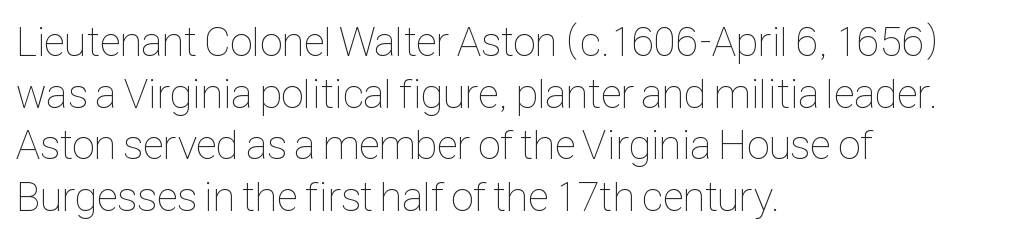
{"italic": "no", "bold": "no", "weight": "thin", "width": "condensed", "stroke_contrast": "low", "x_height": "medium", "monospaced": "no", "underline": "no", "align": "left", "line_spacing_ratio": 1.23, "letter_spacing": "normal", "letter_spacing_em": 0.0, "glyph_px": 42}
